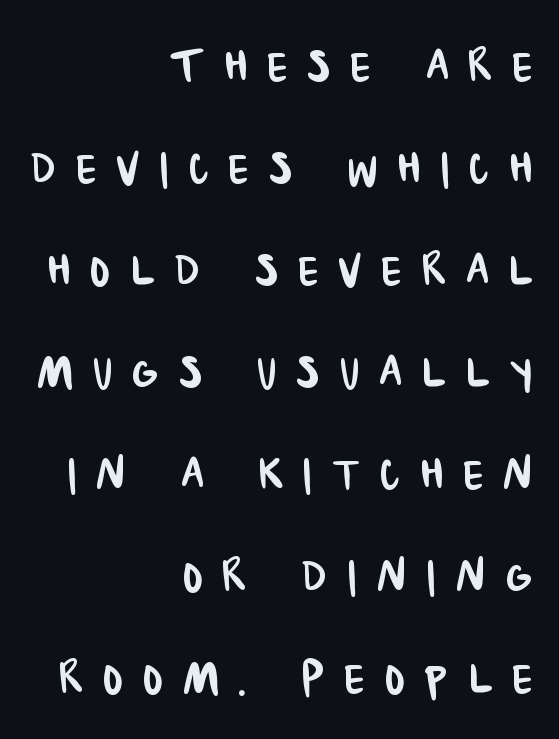
In terms of letterform style, serifs are entirely absent. The gaps between neighbouring characters are conspicuously large. The setting favours the right margin, as signatures and pull-quotes sometimes do. Glance below the letters and you will spot only blank space. Is this a fixed-width face? No — the glyphs have proportional, varying widths.
